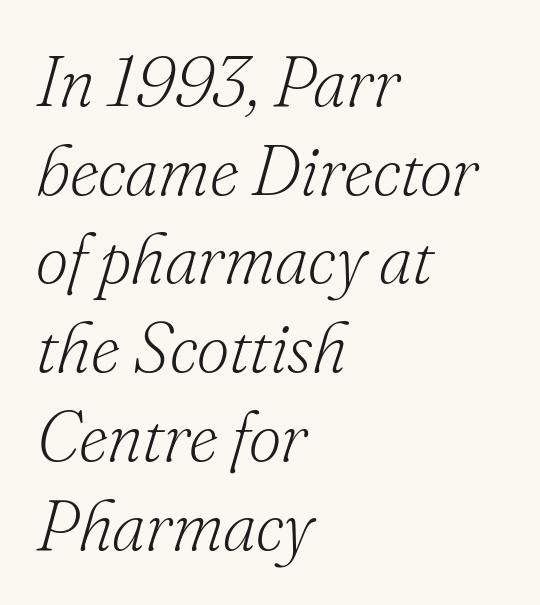
The passage shown is not bold in any degree. The face used here is proportionally spaced, like ordinary book or web type. Horizontal bands of white between lines are of average thickness. All the whitespace from short lines collects on the right.
